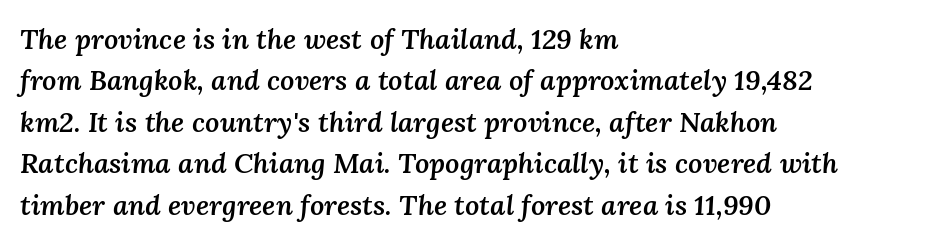
Q: Is the text bold? A: Semi-bold.
Q: Is the text italic (slanted)? A: Yes, it leans right by about 3 degrees.
Q: Is the text underlined? A: No.
Q: How is the paragraph aligned? A: Left-aligned.
Q: Is the spacing between letters normal or unusually wide? A: Normal.
Q: Is the spacing between lines tight, normal or loose? A: Normal.
Q: Width (condensed, normal, or wide)? A: Normal.
Q: Stroke contrast? A: Medium.
Q: x-height? A: Medium.
Q: Monospaced? A: No.
